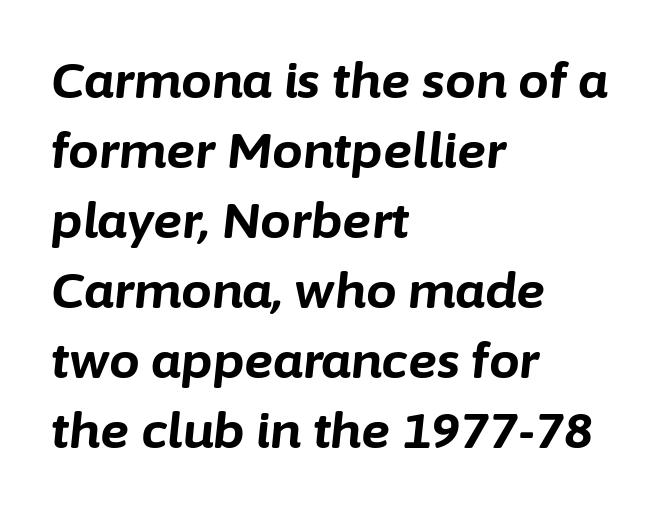
A student would call this left alignment; a typographer would say flush left, rag right. How heavy is the stroke? Heavy — this is a bold. Beneath every word, the page is bare. In terms of letterspacing, this is plain default setting.
